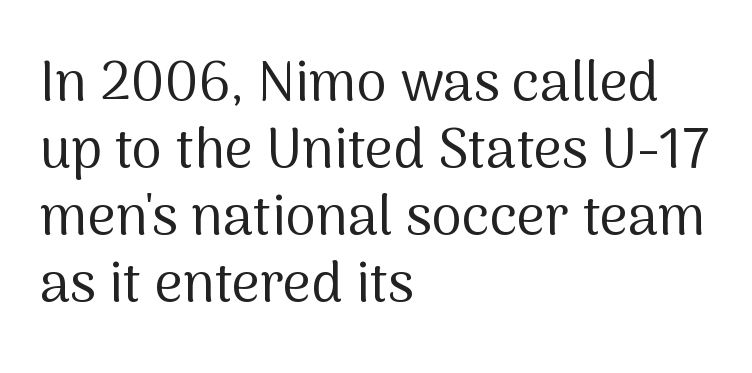
{"serif": "no", "italic": "no", "bold": "no", "weight": "regular", "width": "normal", "stroke_contrast": "medium", "x_height": "medium", "monospaced": "no", "underline": "no", "align": "left", "line_spacing_ratio": 1.22, "letter_spacing": "normal", "letter_spacing_em": 0.0, "glyph_px": 55}
